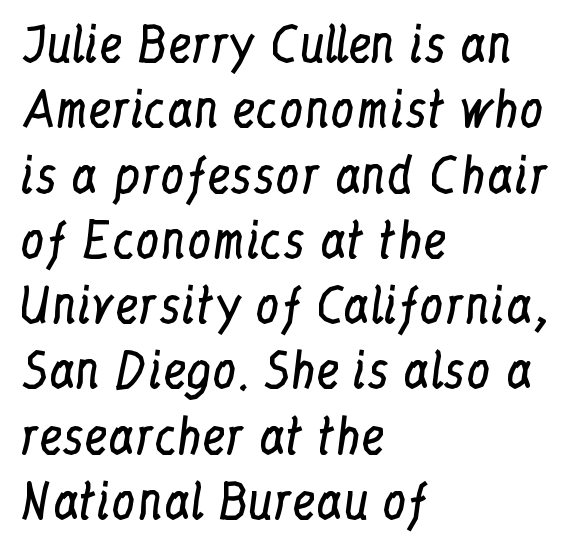
Q: Is the text bold? A: No.
Q: Is the text italic (slanted)? A: Yes.
Q: Is the typeface a serif or a sans-serif typeface? A: Serif.
Q: Is the text underlined? A: No.
Q: How is the paragraph aligned? A: Left-aligned.
Q: Is the spacing between letters normal or unusually wide? A: Normal.
Q: Is the spacing between lines tight, normal or loose? A: Normal.
Q: Width (condensed, normal, or wide)? A: Condensed.
Q: Stroke contrast? A: Low.
Q: x-height? A: Medium.
Q: Monospaced? A: No.
